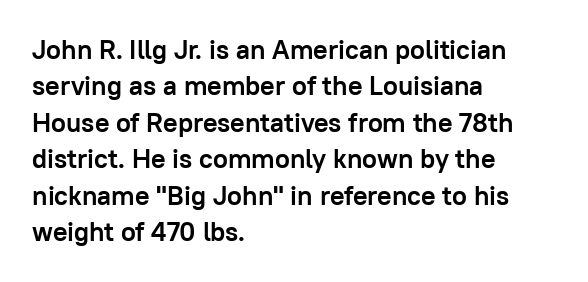
The lettering stays uniformly vertical, giving the passage a roman look. Letters rest on an invisible, unmarked baseline. This block has exactly the height ordinary leading produces. Spacing between characters is what you'd get straight out of the box. Notice how thick the strokes are: this is what a full bold looks like.
